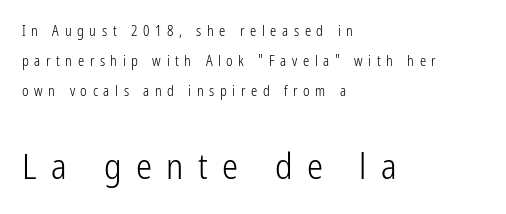
Q: Is the text bold? A: No.
Q: Is the text italic (slanted)? A: No, it is upright.
Q: Is the typeface a serif or a sans-serif typeface? A: Sans-serif.
Q: Is the text underlined? A: No.
Q: How is the paragraph aligned? A: Left-aligned.
Q: Is the spacing between letters normal or unusually wide? A: Unusually wide.
Q: Is the spacing between lines tight, normal or loose? A: Loose.
Q: Which block of text is set in a larger size, the first (top) or the second (bottom)? A: The second (bottom) one.
Q: Width (condensed, normal, or wide)? A: Condensed.
Q: Stroke contrast? A: Low.
Q: x-height? A: Medium.
Q: Monospaced? A: No.
